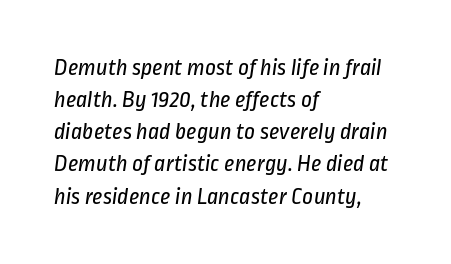
Interline gaps are of average width in this sample. Any mark beneath the type? The region is blank. Visually the block forms a straight wall on the left and a jagged coastline on the right. No heavy texture on the line: the type isn't bold.
